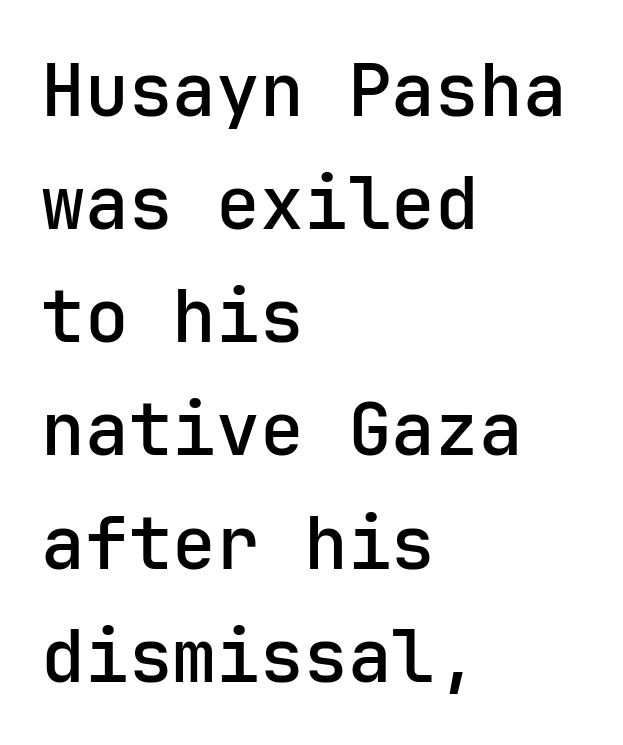
{"serif": "no", "italic": "no", "bold": "semi", "weight": "semibold", "width": "normal", "stroke_contrast": "low", "x_height": "medium", "underline": "no", "align": "left", "line_spacing": "normal", "line_spacing_ratio": 1.55, "letter_spacing": "normal", "letter_spacing_em": 0.0, "glyph_px": 73}
